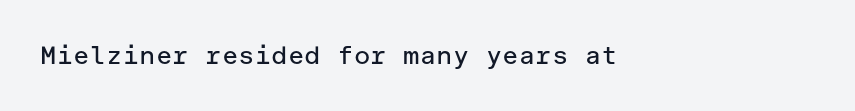
The image shows 25 px text type, upright; set left-aligned, normal letter spacing, not underlined.
